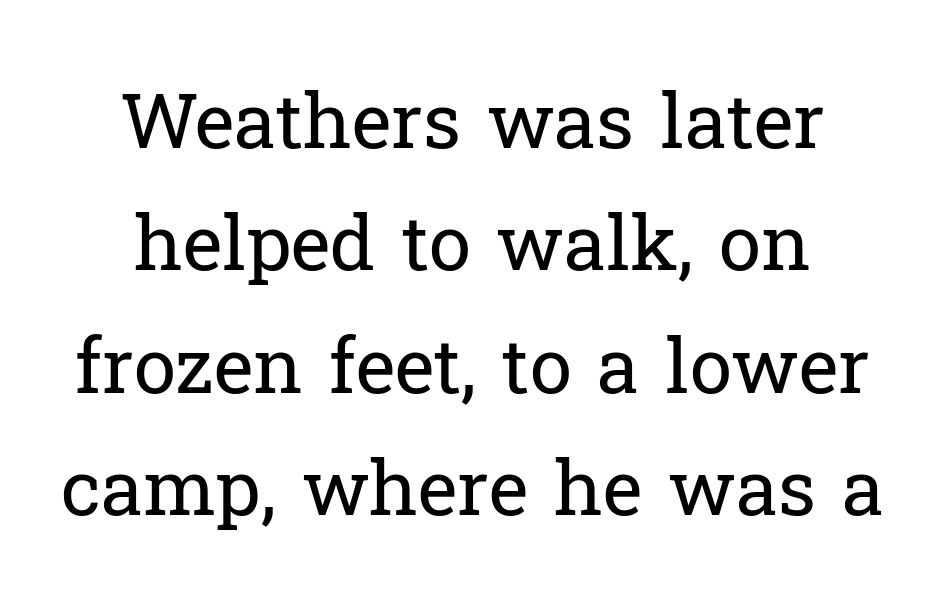
{"serif": "yes", "italic": "no", "bold": "no", "weight": "regular", "width": "normal", "stroke_contrast": "low", "x_height": "medium", "monospaced": "no", "underline": "no", "align": "center", "line_spacing": "normal", "line_spacing_ratio": 1.61, "letter_spacing": "normal", "letter_spacing_em": 0.0, "glyph_px": 76}
